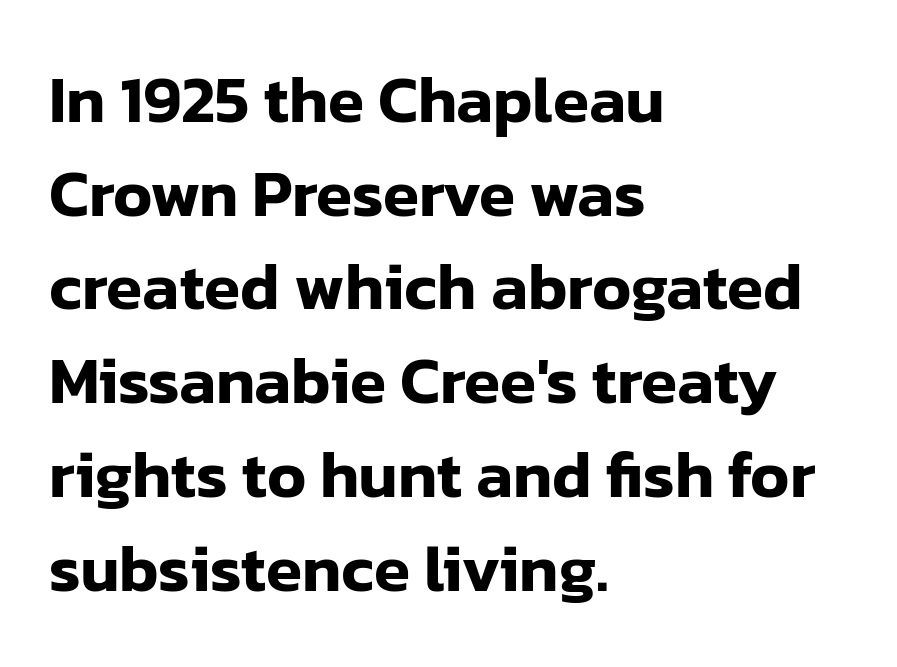
The image shows 66 px sans-serif type, upright; set left-aligned, normal line spacing (1.42x), normal letter spacing, not underlined; low stroke contrast and a medium x-height.
